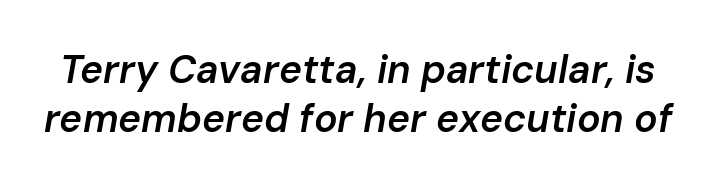
Q: Is the text bold? A: Semi-bold.
Q: Is the text italic (slanted)? A: Yes, it leans right by about 10 degrees.
Q: Is the text underlined? A: No.
Q: Is the spacing between letters normal or unusually wide? A: Normal.
Q: Is the spacing between lines tight, normal or loose? A: Normal.
Q: Width (condensed, normal, or wide)? A: Normal.
Q: Stroke contrast? A: Low.
Q: x-height? A: Medium.
Q: Monospaced? A: No.
